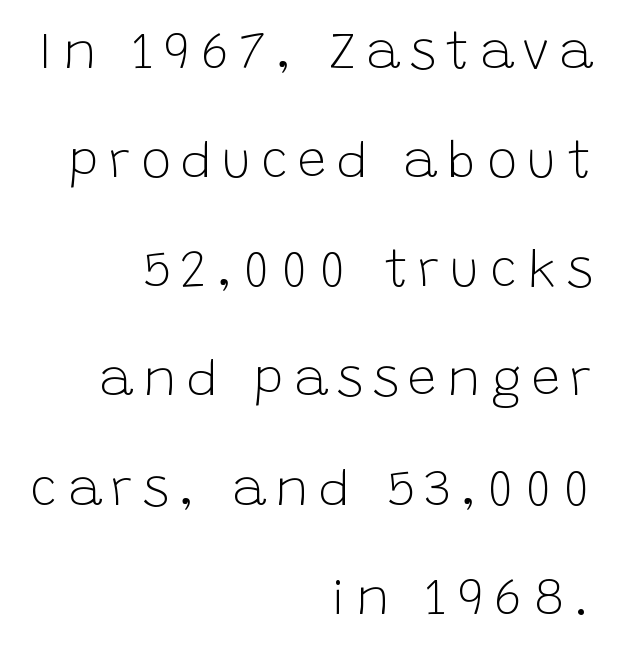
No feet cap the strokes, marking this as sans-serif type. This sample is right-justified, so line beginnings fall wherever the words allow. Do the letters lean? They stand straight. You could not count columns in this text — the font is proportionally spaced. The glyphs are unaccompanied by any horizontal stroke below them. A typesetter would call this heavily tracked-out type.
